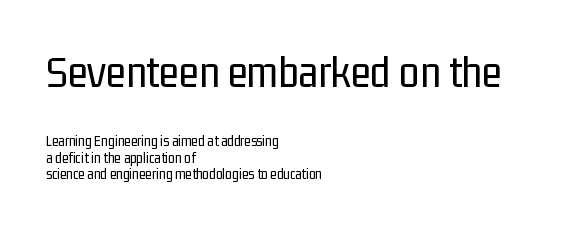
{"serif": "no", "italic": "no", "bold": "no", "weight": "regular", "width": "condensed", "stroke_contrast": "low", "x_height": "medium", "monospaced": "no", "underline": "no", "align": "left", "line_spacing": "tight", "line_spacing_ratio": 1.08, "letter_spacing": "normal", "letter_spacing_em": 0.0, "larger_block": "first", "size_ratio": 3.07, "glyph_px": 46}
